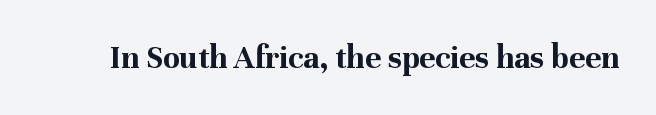
Here the designer chose a conventional face with non-uniform glyph widths. This sample uses an upright cut, with every glyph sitting square on the baseline. Just letters on the line, the space beneath them empty. The font family rendered here belongs to the serif group. Letter spacing: default. The font is running at its bold setting.
